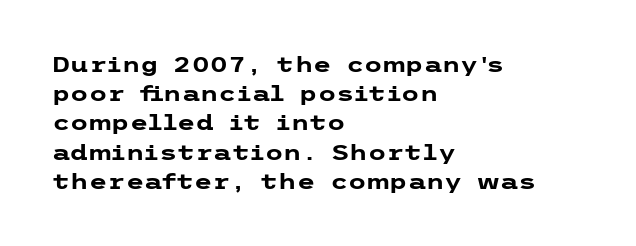
Q: Is the text bold? A: Yes.
Q: Is the text italic (slanted)? A: No, it is upright.
Q: Is the text underlined? A: No.
Q: How is the paragraph aligned? A: Left-aligned.
Q: Is the spacing between letters normal or unusually wide? A: Normal.
Q: Is the spacing between lines tight, normal or loose? A: Normal.
